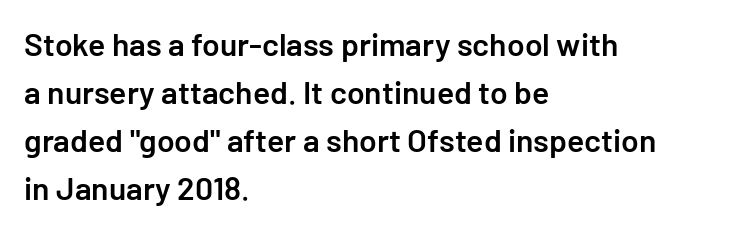
The rows are spaced the way most documents space them. Nope, no serifs anywhere on these letters. The strokes are fattened partway — semibold, not bold. When letters stand straight like this, we call the style roman or upright. Anything drawn beneath the words? Only blank space.
